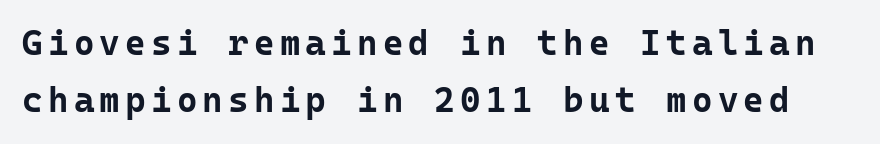
Serifs: no, the terminals of the letterforms are clean. In terms of leading, this rendering sits right in the middle. Spacing verdict: monospaced, one width for all characters. Every stem runs plumb, perpendicular to the baseline. The string is rendered with underlining switched off.
